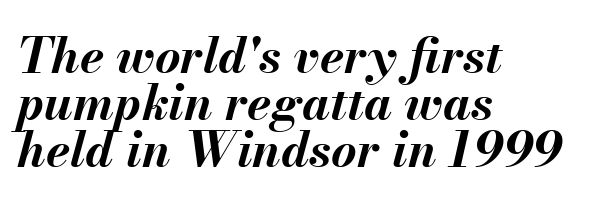
This sample has the flowing, uneven cadence of proportional lettering. This rendering leaves character spacing at its baseline value. The sample has been set heavy, in full bold. Notice how descenders almost collide with the ascenders below — that's tight leading. Nobody drew a line under any word here.
